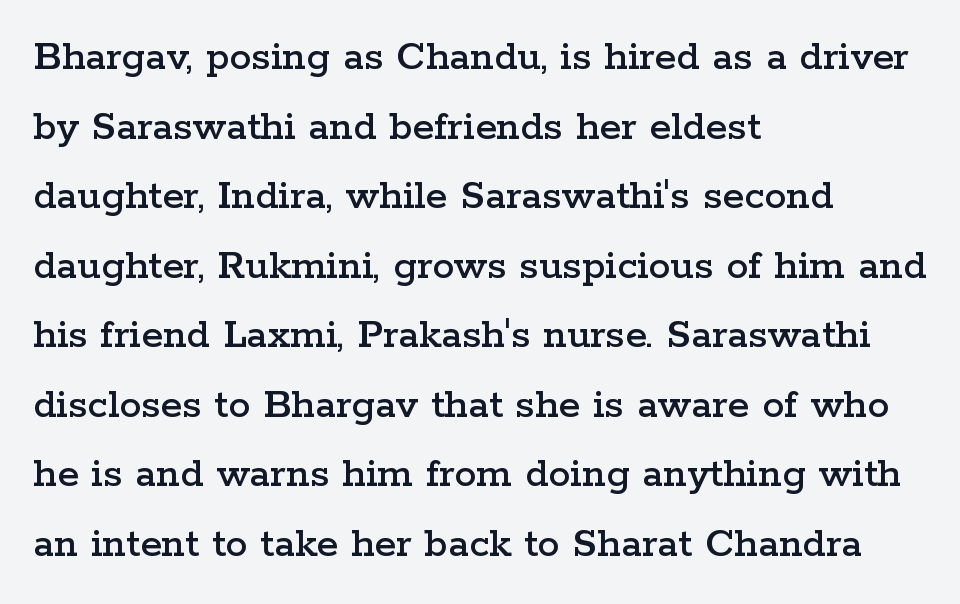
{"serif": "yes", "italic": "no", "width": "wide", "stroke_contrast": "low", "x_height": "medium", "monospaced": "no", "underline": "no", "align": "left", "line_spacing": "normal", "line_spacing_ratio": 1.58, "letter_spacing": "normal", "letter_spacing_em": 0.0, "glyph_px": 44}
